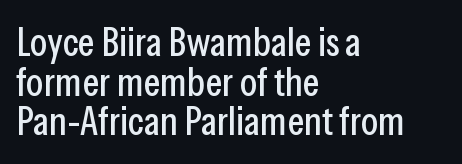
The passage is arranged the way most books set body copy — flush left. This sample has the flowing, uneven cadence of proportional lettering. These lines keep a tight, regular rhythm from letter to letter. This rendering features lettering with no underline.
